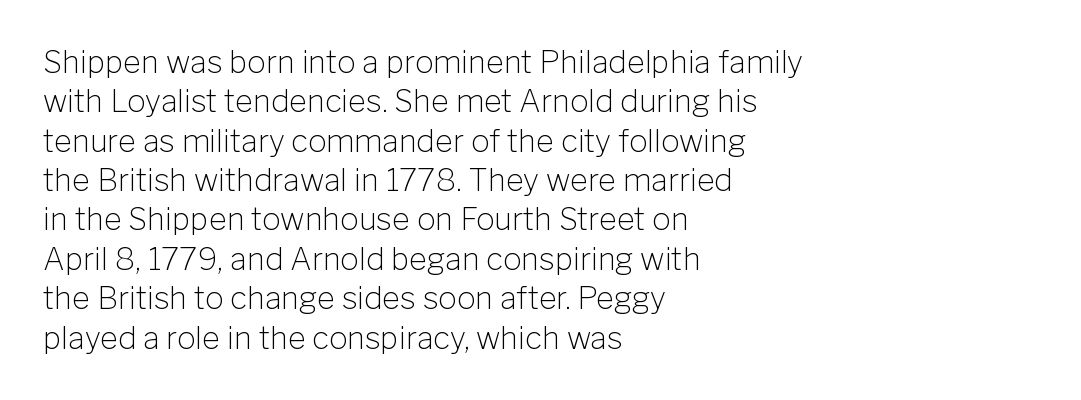
The image shows 31 px light sans-serif type, upright; set left-aligned, normal line spacing (1.27x), normal letter spacing, not underlined; low stroke contrast and a medium x-height.
